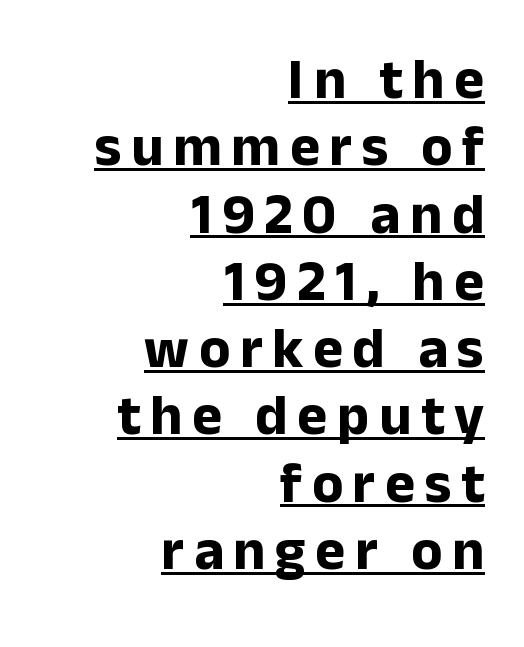
Unlike italic type, these characters show no tilt at all. Which margin do the lines hug? The right one — the left edge is uneven. Descenders here cross a horizontal rule under the line. The typesetting leans heavy: a genuine bold.
